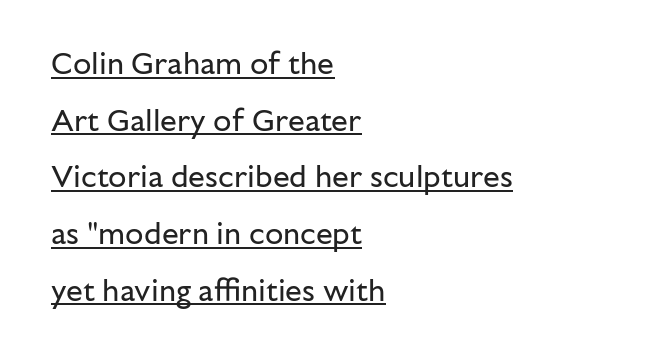
{"serif": "no", "italic": "no", "bold": "no", "weight": "regular", "width": "normal", "stroke_contrast": "low", "x_height": "medium", "monospaced": "no", "underline": "yes", "align": "left", "line_spacing_ratio": 1.89, "letter_spacing": "normal", "letter_spacing_em": 0.0, "glyph_px": 30}
